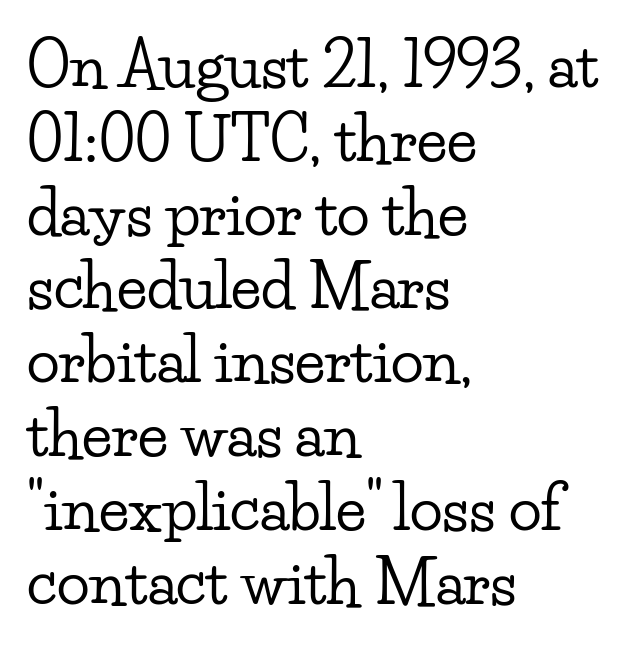
This sample is left-justified, so line endings fall wherever the words run out. Style check: upright. A bare baseline throughout the passage. Tracking here is standard; glyphs follow each other at the usual distance. The passage shown is typed in a proportional face where columns would drift. Regarding serifs, this sample has them.
